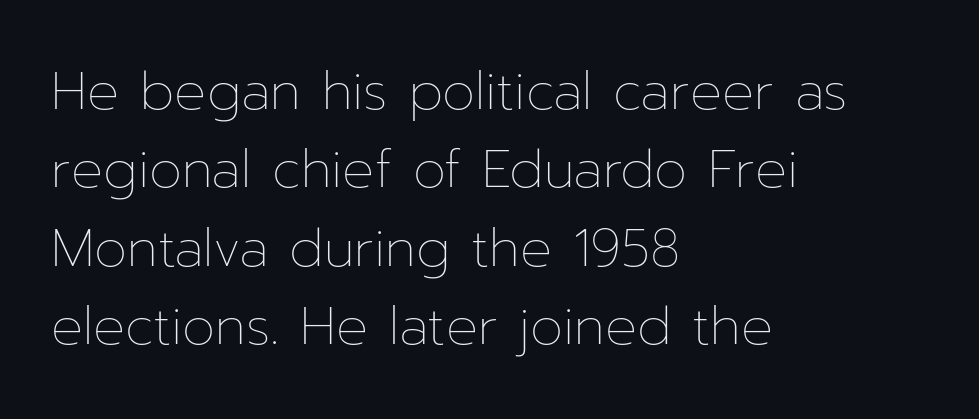
This sample uses plain, unmodified letter spacing. Every stem runs plumb, perpendicular to the baseline. Stroke mass is kept to a normal reading level or below. Do the characters align in a grid? No, the font is proportional. A clean baseline with only descenders dipping below it.
